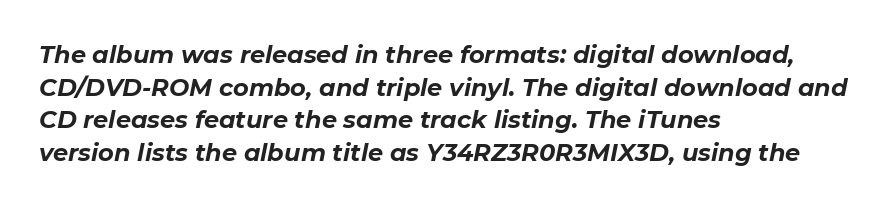
Q: Is the text bold? A: Yes.
Q: Is the text italic (slanted)? A: Yes, it leans right by about 11 degrees.
Q: Is the text underlined? A: No.
Q: How is the paragraph aligned? A: Left-aligned.
Q: Is the spacing between letters normal or unusually wide? A: Normal.
Q: Is the spacing between lines tight, normal or loose? A: Normal.
